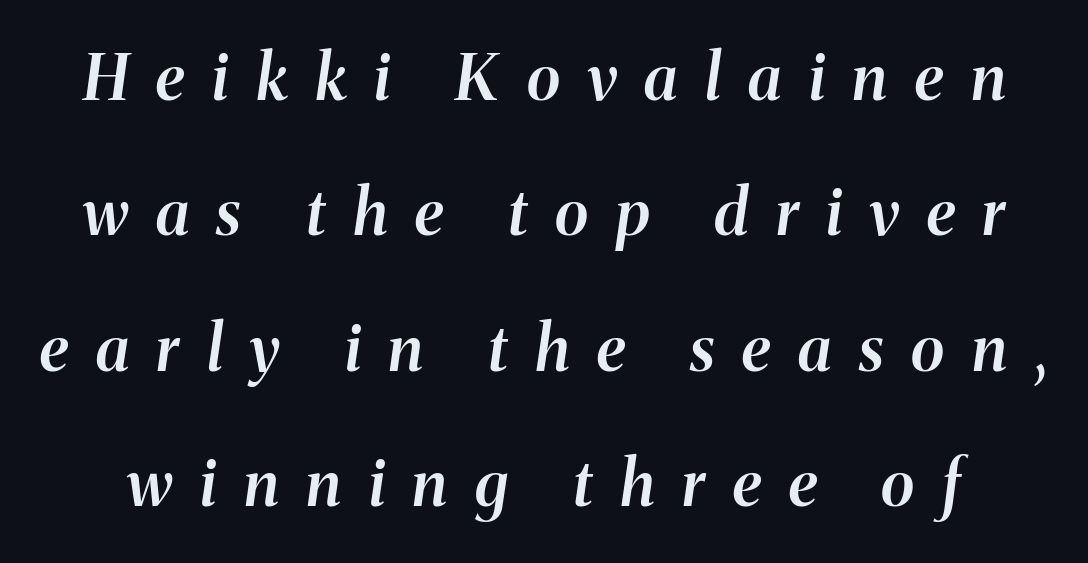
{"italic": "yes", "lean": "right", "slant_degrees": 8, "bold": "semi", "weight": "semibold", "width": "normal", "stroke_contrast": "medium", "x_height": "medium", "monospaced": "no", "underline": "no", "line_spacing": "loose", "line_spacing_ratio": 2.15, "letter_spacing": "wide", "letter_spacing_em": 0.44, "glyph_px": 63}
